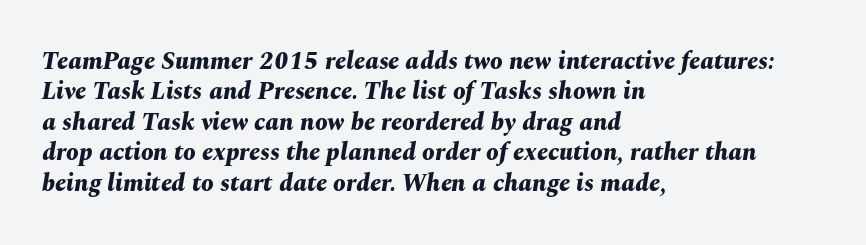
The image shows 25 px bold type, italic (leaning right); set left-aligned, line spacing 1.22x, normal letter spacing, not underlined.
